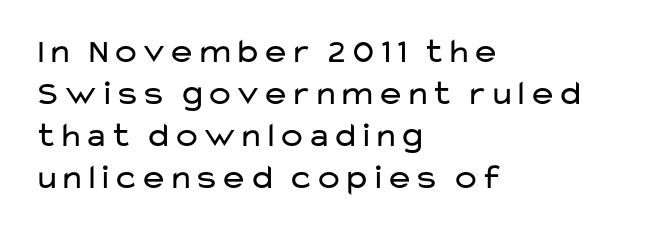
Q: Is the text bold? A: No.
Q: Is the text italic (slanted)? A: No, it is upright.
Q: Is the typeface a serif or a sans-serif typeface? A: Sans-serif.
Q: Is the text underlined? A: No.
Q: How is the paragraph aligned? A: Left-aligned.
Q: Is the spacing between letters normal or unusually wide? A: Normal.
Q: Width (condensed, normal, or wide)? A: Wide.
Q: Stroke contrast? A: Low.
Q: x-height? A: Medium.
Q: Monospaced? A: No.
